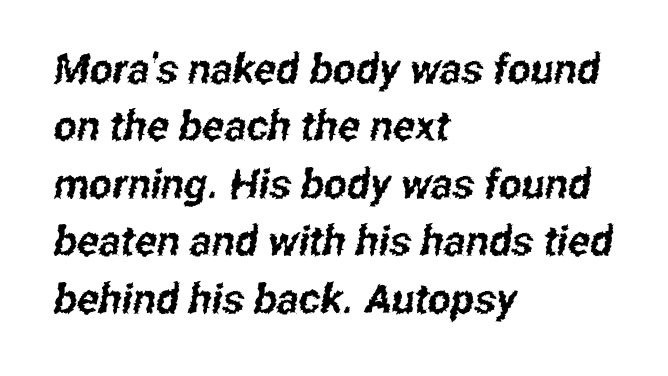
Is the letter spacing exaggerated? No — it looks like the ordinary default. Caption: multi-line text, flush left, ragged right. Descenders are the only things crossing below the line. Think of a printed novel: that variable character pitch is what you see here. These lines are composed in type without serifs.
